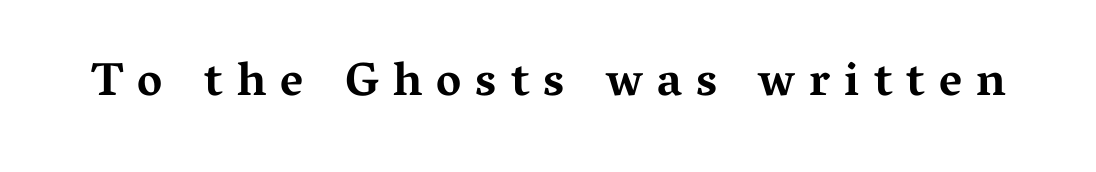
{"serif": "yes", "italic": "no", "bold": "yes", "weight": "bold", "width": "wide", "stroke_contrast": "medium", "x_height": "medium", "monospaced": "no", "underline": "no", "letter_spacing": "wide", "letter_spacing_em": 0.3, "glyph_px": 47}
